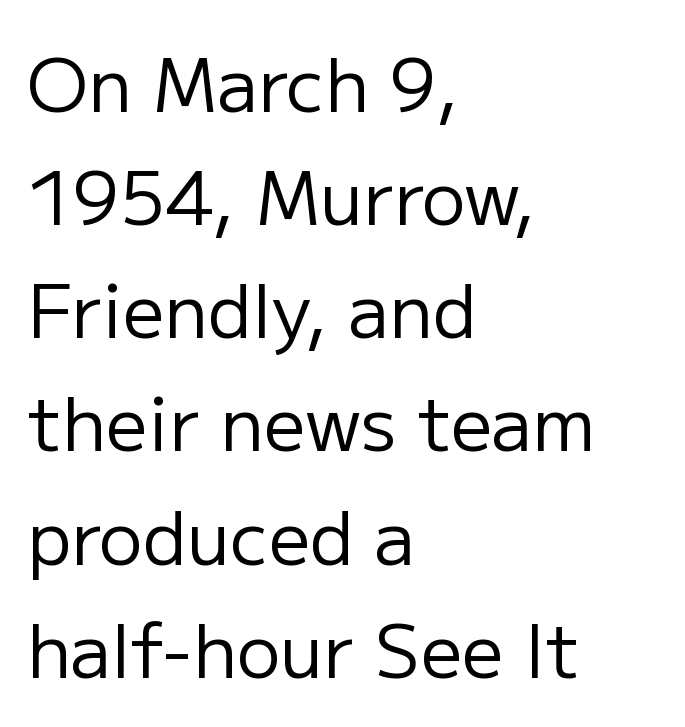
The image shows 73 px regular-weight sans-serif type, upright; set left-aligned, normal line spacing (1.55x), normal letter spacing, not underlined; low stroke contrast and a medium x-height.
